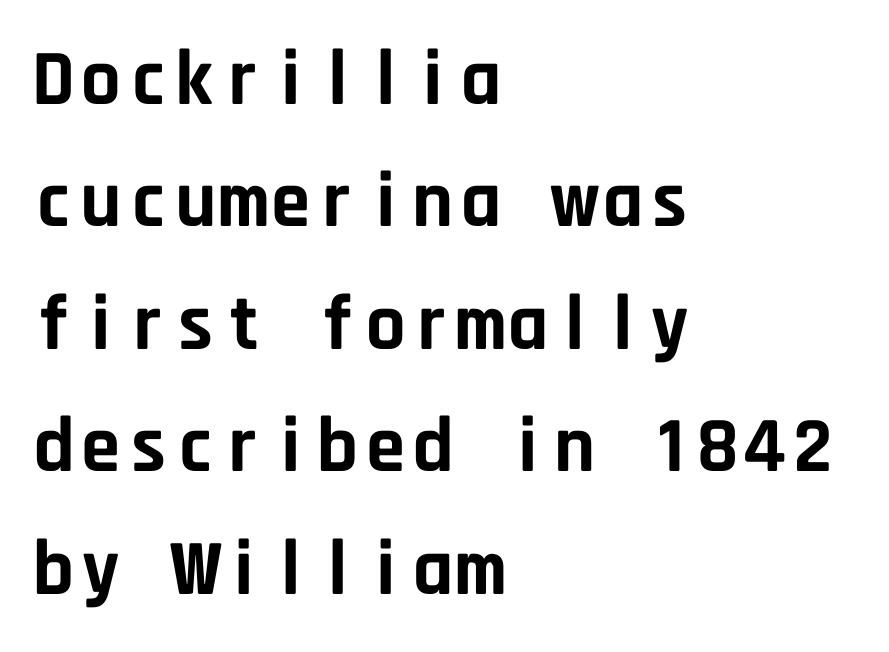
The image shows 79 px bold sans-serif type, upright, monospaced; set left-aligned, normal line spacing (1.55x), normal letter spacing, not underlined; low stroke contrast and a large x-height.
